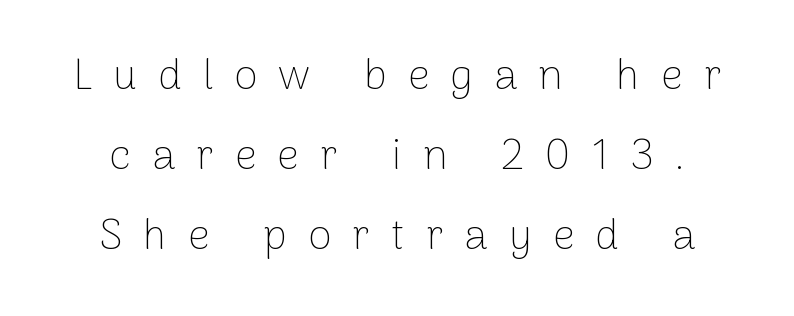
The font sits on the lighter half of the weight spectrum, regular included. Layout note: lines centered. The designer went with a sans here, leaving each stem footless. This sample uses an upright cut, with every glyph sitting square on the baseline. Inter-character spacing is expanded well beyond the font's built-in metrics. This rendering features lettering with no underline.
